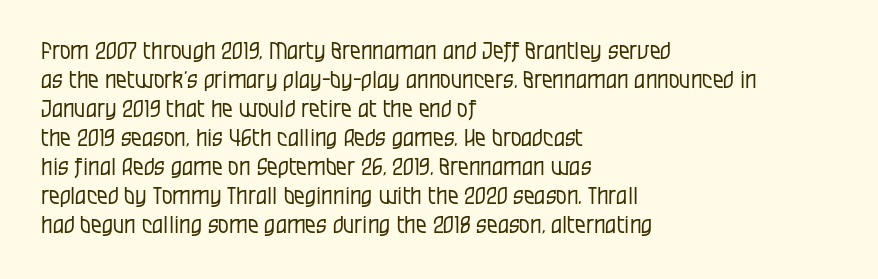
The strokes carry an ordinary text weight at most. Default kerning and tracking; the words read as compact shapes. The gap between lines stays unmarked. Does the lettering tilt? It doesn't — this is upright.
